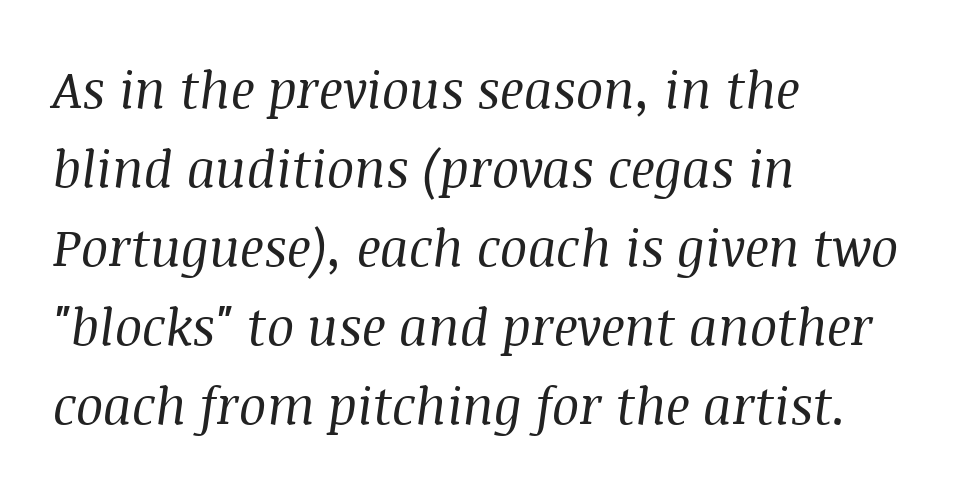
{"serif": "yes", "italic": "yes", "lean": "right", "slant_degrees": 8, "bold": "no", "weight": "regular", "width": "normal", "stroke_contrast": "medium", "x_height": "large", "monospaced": "no", "underline": "no", "align": "left", "line_spacing": "normal", "line_spacing_ratio": 1.55, "letter_spacing": "normal", "letter_spacing_em": 0.0, "glyph_px": 51}
